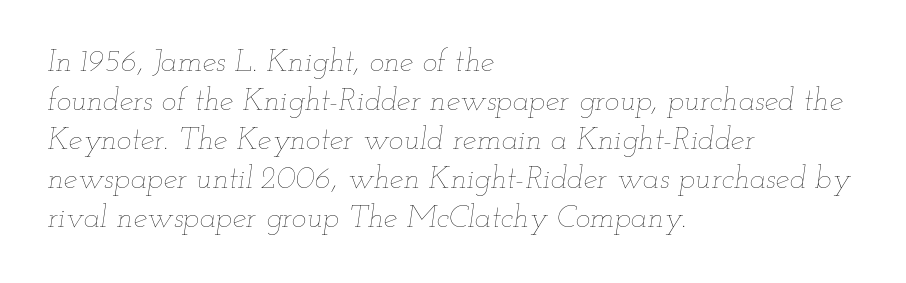
The image shows 31 px thin, wide type, italic (leaning right); set left-aligned, normal line spacing (1.26x), normal letter spacing, not underlined; low stroke contrast and a small x-height.
